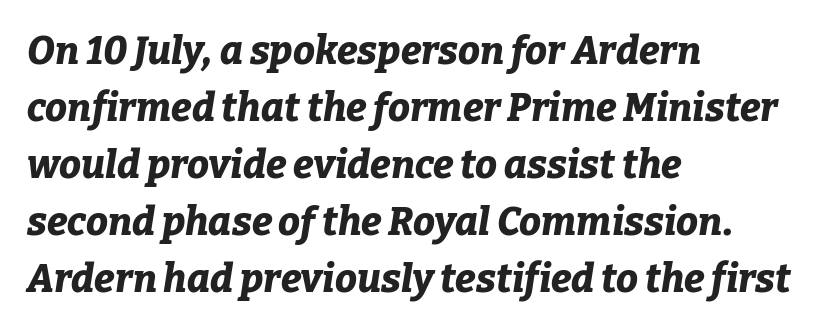
Looks like regular typesetting: each glyph gets only the width it needs. One glance says typical: line gaps are just what's usual. Horizontal alignment here is leftward, the default for most running prose. No extra tracking has been applied to these lines.
